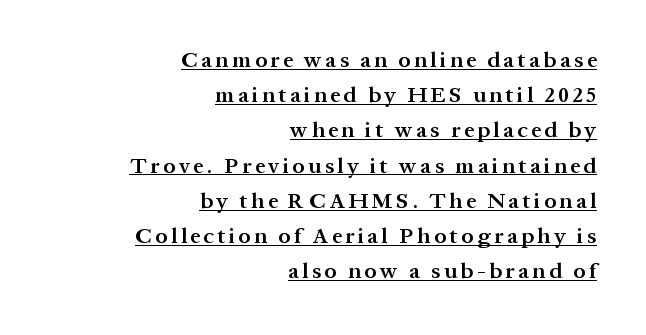
The image shows 22 px text type, upright; set right-aligned, normal line spacing (1.6x), underlined.
